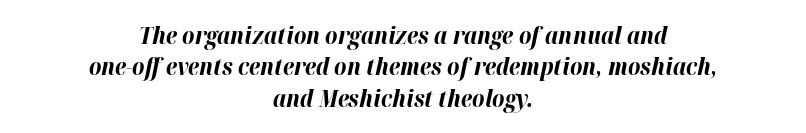
Q: Is the text bold? A: Yes.
Q: Is the text italic (slanted)? A: Yes, it leans right by about 12 degrees.
Q: Is the text underlined? A: No.
Q: How is the paragraph aligned? A: Centered.
Q: Is the spacing between letters normal or unusually wide? A: Normal.
Q: Is the spacing between lines tight, normal or loose? A: Normal.
